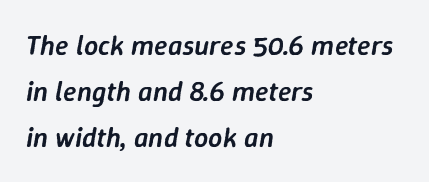
Q: Is the text bold? A: Semi-bold.
Q: Is the text italic (slanted)? A: Yes, it leans right by about 9 degrees.
Q: Is the text underlined? A: No.
Q: How is the paragraph aligned? A: Left-aligned.
Q: Is the spacing between letters normal or unusually wide? A: Normal.
Q: Is the spacing between lines tight, normal or loose? A: Normal.
Q: Width (condensed, normal, or wide)? A: Normal.
Q: Stroke contrast? A: Low.
Q: x-height? A: Medium.
Q: Monospaced? A: No.
